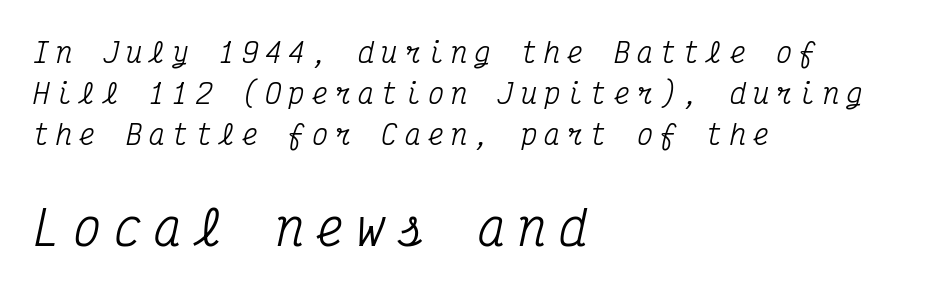
The image shows 47 px condensed serif type, italic (leaning right), monospaced; set left-aligned, normal line spacing (1.52x), unusually wide letter spacing (+0.26 em), not underlined; the second (bottom) block is 1.74x larger; medium stroke contrast and a medium x-height.
